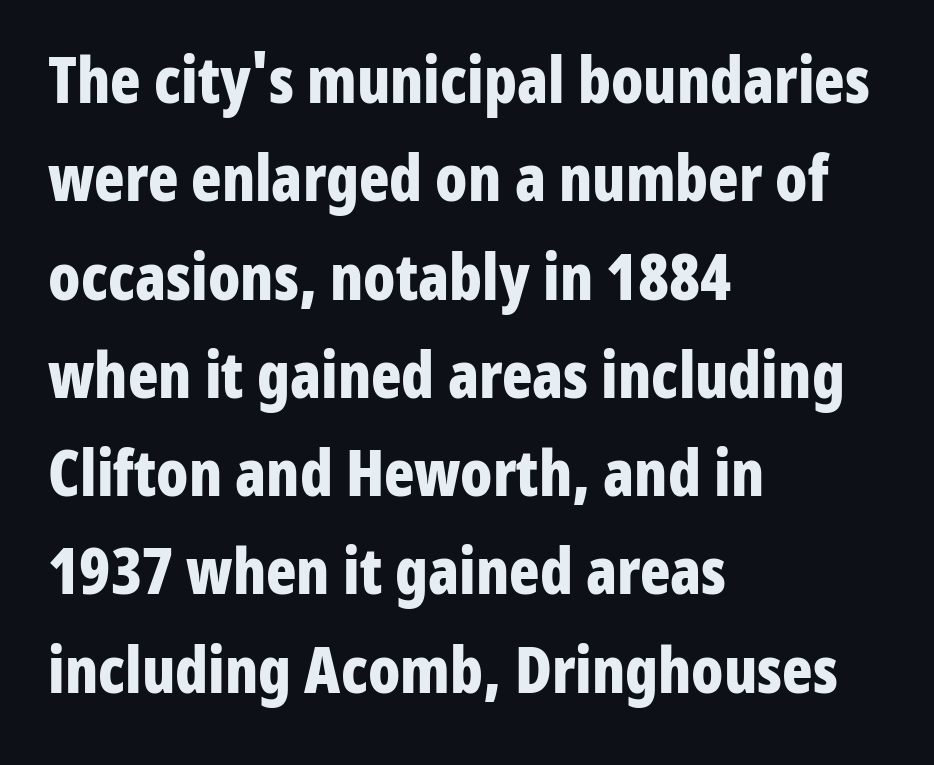
Is this a fixed-width face? No — the glyphs have proportional, varying widths. Upright lettering throughout. Every letter is thick-stroked: bold, no question. The gaps between neighbouring characters are ordinary and unremarkable.
